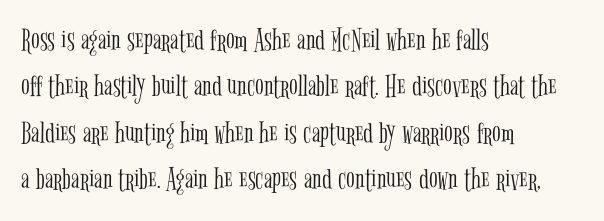
{"serif": "yes", "italic": "no", "bold": "no", "weight": "light", "width": "condensed", "stroke_contrast": "low", "x_height": "medium", "monospaced": "no", "underline": "no", "align": "left", "line_spacing": "normal", "line_spacing_ratio": 1.45, "letter_spacing": "normal", "letter_spacing_em": 0.0, "glyph_px": 32}
